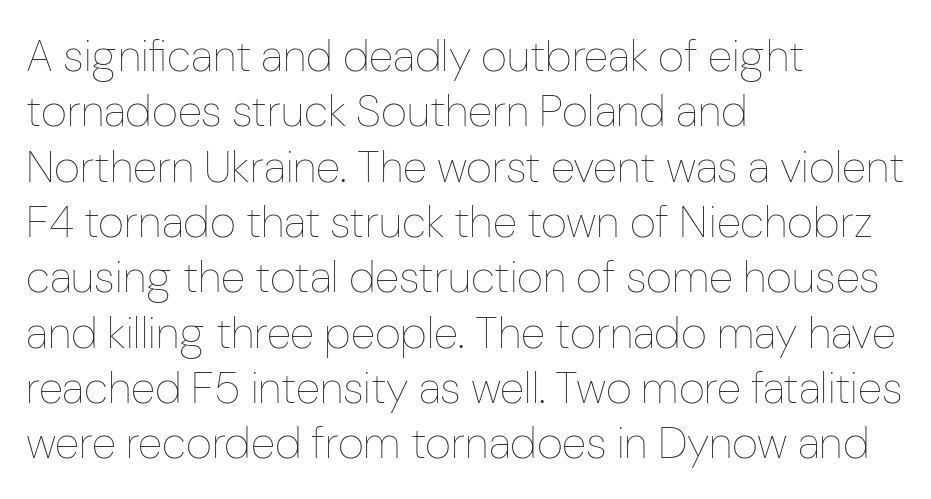
{"italic": "no", "bold": "no", "weight": "thin", "width": "condensed", "stroke_contrast": "low", "x_height": "medium", "monospaced": "no", "underline": "no", "align": "left", "line_spacing_ratio": 1.23, "letter_spacing": "normal", "letter_spacing_em": 0.0, "glyph_px": 45}
